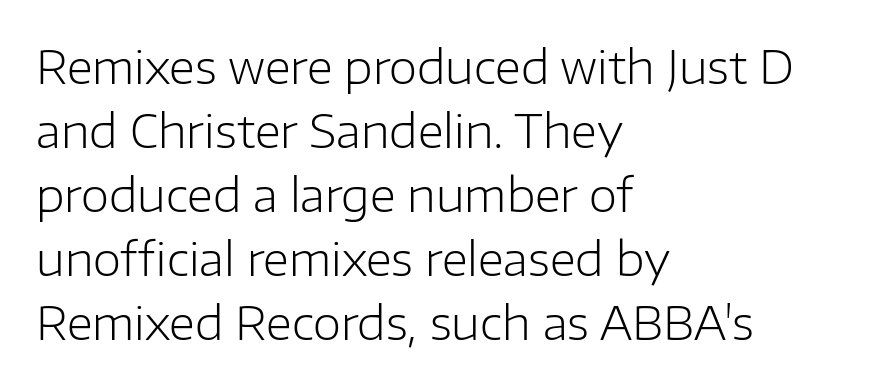
Q: Is the text bold? A: No.
Q: Is the text italic (slanted)? A: No, it is upright.
Q: Is the typeface a serif or a sans-serif typeface? A: Sans-serif.
Q: Is the text underlined? A: No.
Q: How is the paragraph aligned? A: Left-aligned.
Q: Is the spacing between letters normal or unusually wide? A: Normal.
Q: Is the spacing between lines tight, normal or loose? A: Normal.
Q: Width (condensed, normal, or wide)? A: Normal.
Q: Stroke contrast? A: Low.
Q: x-height? A: Medium.
Q: Monospaced? A: No.
